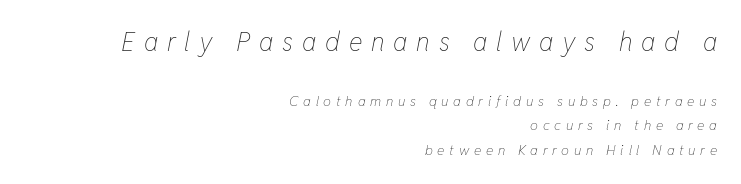
{"italic": "yes", "lean": "right", "slant_degrees": 11, "bold": "no", "underline": "no", "align": "right", "line_spacing_ratio": 1.76, "letter_spacing": "wide", "letter_spacing_em": 0.34, "larger_block": "first", "size_ratio": 1.86, "glyph_px": 26}
